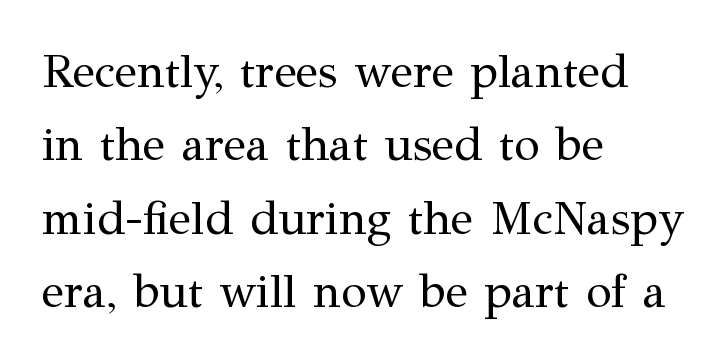
Q: Is the text bold? A: No.
Q: Is the text italic (slanted)? A: No, it is upright.
Q: Is the typeface a serif or a sans-serif typeface? A: Serif.
Q: Is the text underlined? A: No.
Q: How is the paragraph aligned? A: Left-aligned.
Q: Is the spacing between letters normal or unusually wide? A: Normal.
Q: Is the spacing between lines tight, normal or loose? A: Normal.
Q: Width (condensed, normal, or wide)? A: Normal.
Q: Stroke contrast? A: Medium.
Q: x-height? A: Medium.
Q: Monospaced? A: No.
